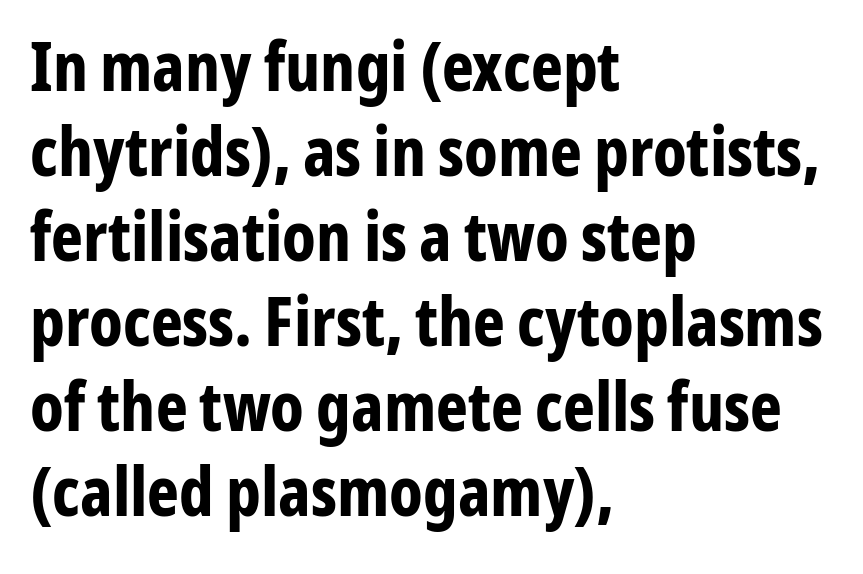
Q: Is the text bold? A: Yes.
Q: Is the text italic (slanted)? A: No, it is upright.
Q: Is the typeface a serif or a sans-serif typeface? A: Sans-serif.
Q: Is the text underlined? A: No.
Q: How is the paragraph aligned? A: Left-aligned.
Q: Is the spacing between letters normal or unusually wide? A: Normal.
Q: Is the spacing between lines tight, normal or loose? A: Normal.
Q: Width (condensed, normal, or wide)? A: Condensed.
Q: Stroke contrast? A: Low.
Q: x-height? A: Medium.
Q: Monospaced? A: No.
